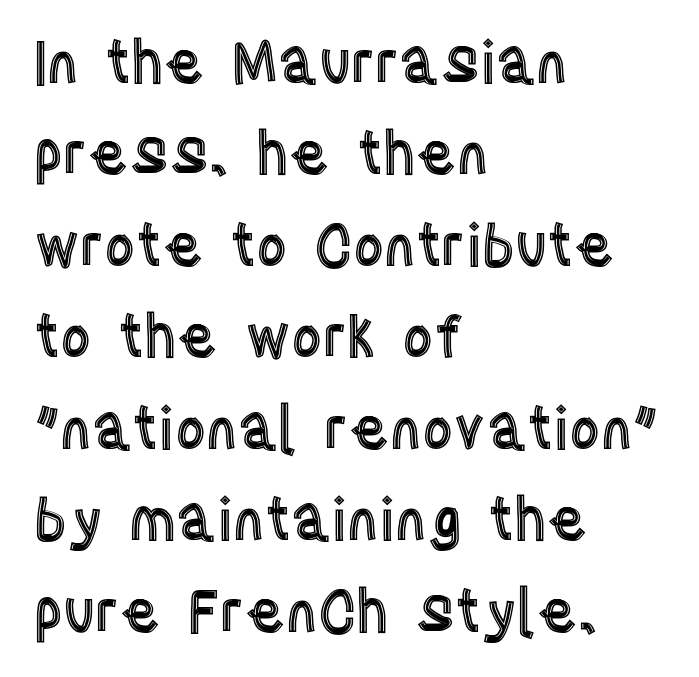
Q: Is the text italic (slanted)? A: No, it is upright.
Q: Is the text underlined? A: No.
Q: How is the paragraph aligned? A: Left-aligned.
Q: Is the spacing between letters normal or unusually wide? A: Normal.
Q: Is the spacing between lines tight, normal or loose? A: Normal.
Q: Width (condensed, normal, or wide)? A: Condensed.
Q: x-height? A: Large.
Q: Monospaced? A: No.
